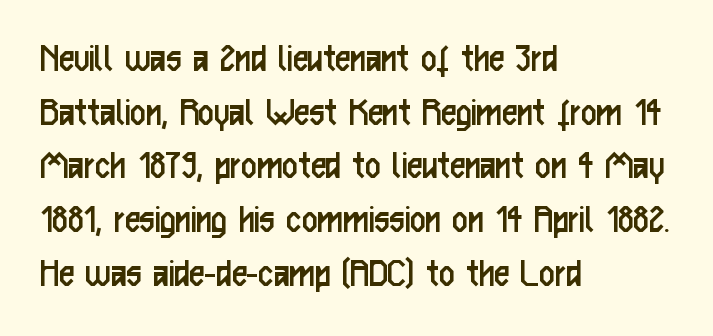
Q: Is the text bold? A: No.
Q: Is the text italic (slanted)? A: No, it is upright.
Q: Is the typeface a serif or a sans-serif typeface? A: Sans-serif.
Q: Is the text underlined? A: No.
Q: How is the paragraph aligned? A: Left-aligned.
Q: Is the spacing between letters normal or unusually wide? A: Normal.
Q: Is the spacing between lines tight, normal or loose? A: Normal.
Q: Width (condensed, normal, or wide)? A: Condensed.
Q: Stroke contrast? A: Low.
Q: x-height? A: Medium.
Q: Monospaced? A: No.
